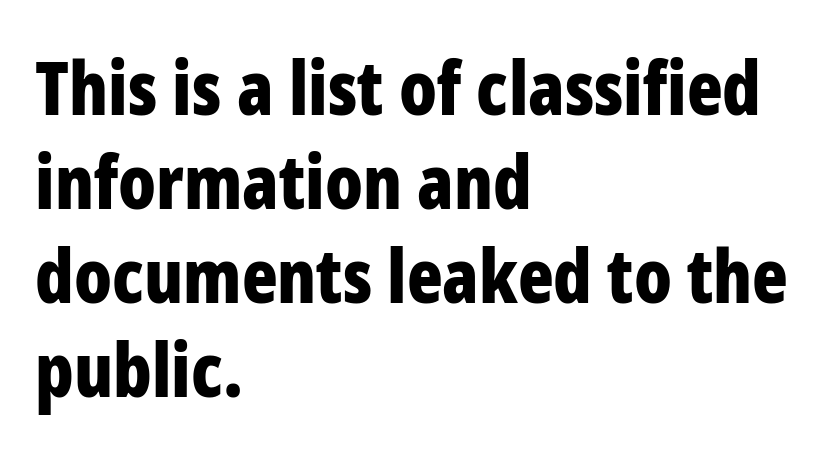
The image shows 74 px bold, condensed sans-serif type, upright; set left-aligned, normal line spacing (1.27x), normal letter spacing, not underlined; low stroke contrast and a medium x-height.
